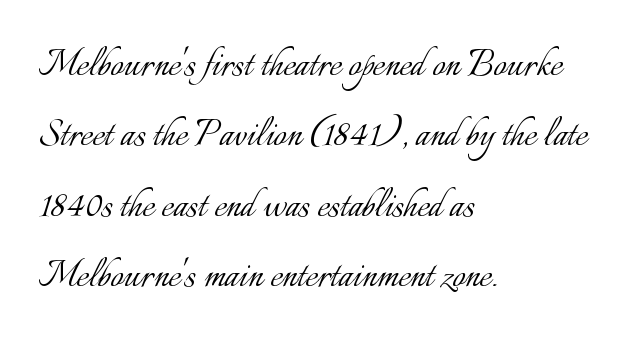
The image shows 46 px light type; set left-aligned, normal line spacing (1.53x), normal letter spacing, not underlined; low stroke contrast and a small x-height.
